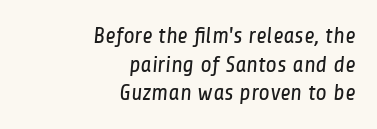
{"bold": "no", "underline": "no", "align": "right", "line_spacing_ratio": 1.24, "letter_spacing": "normal", "letter_spacing_em": 0.0, "glyph_px": 23}
